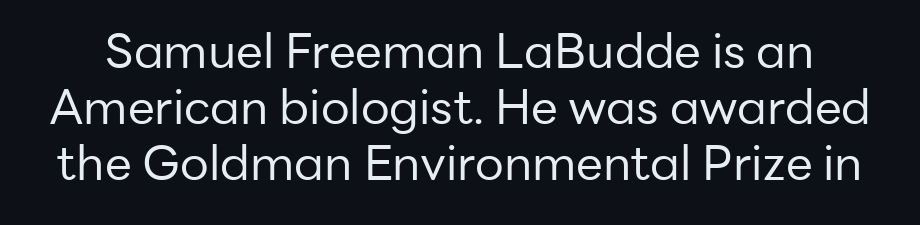
The image shows 48 px regular-weight sans-serif type, upright; set line spacing 1.17x, normal letter spacing, not underlined; low stroke contrast and a medium x-height.
